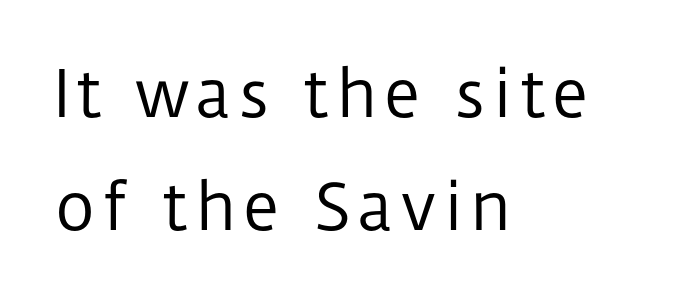
The image shows 63 px regular-weight sans-serif type, upright; set left-aligned, line spacing 1.79x, not underlined; low stroke contrast and a medium x-height.
